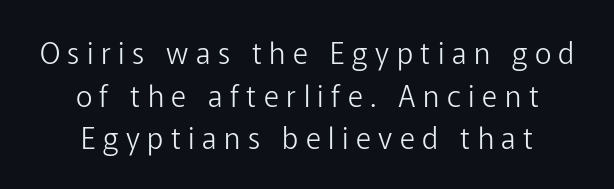
Q: Is the text bold? A: No.
Q: Is the text italic (slanted)? A: No, it is upright.
Q: Is the typeface a serif or a sans-serif typeface? A: Sans-serif.
Q: Is the text underlined? A: No.
Q: How is the paragraph aligned? A: Centered.
Q: Is the spacing between letters normal or unusually wide? A: Unusually wide.
Q: Is the spacing between lines tight, normal or loose? A: Normal.
Q: Width (condensed, normal, or wide)? A: Normal.
Q: Stroke contrast? A: Low.
Q: x-height? A: Medium.
Q: Monospaced? A: No.
